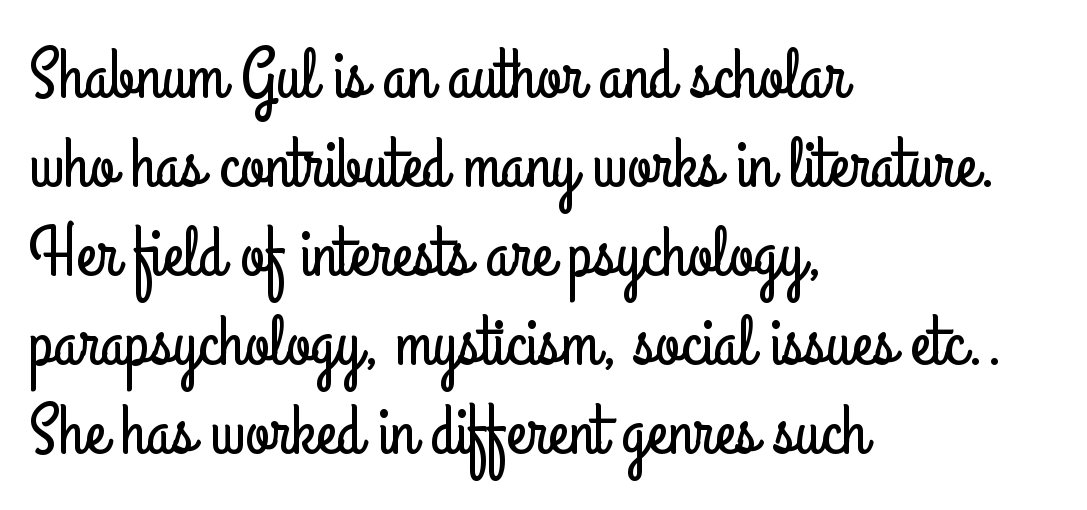
Q: Is the typeface a serif or a sans-serif typeface? A: Sans-serif.
Q: Is the text underlined? A: No.
Q: How is the paragraph aligned? A: Left-aligned.
Q: Is the spacing between letters normal or unusually wide? A: Normal.
Q: Is the spacing between lines tight, normal or loose? A: Normal.
Q: Width (condensed, normal, or wide)? A: Condensed.
Q: Stroke contrast? A: Low.
Q: x-height? A: Small.
Q: Monospaced? A: No.
